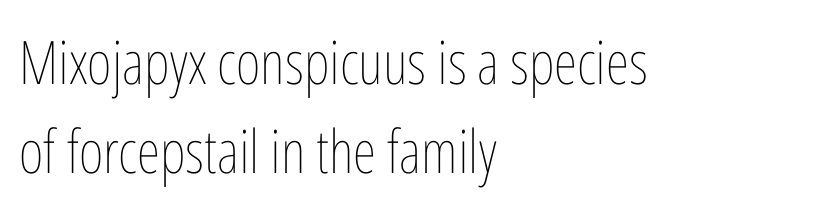
The image shows 60 px thin, condensed type, upright; set left-aligned, normal line spacing (1.48x), normal letter spacing, not underlined; low stroke contrast and a medium x-height.
